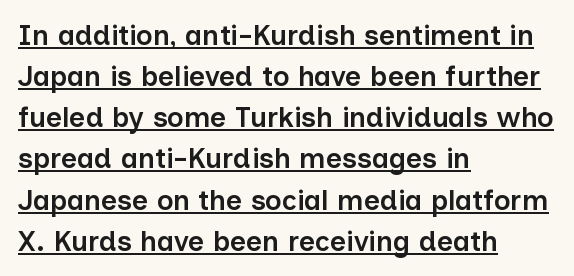
{"serif": "no", "italic": "no", "bold": "semi", "weight": "semibold", "width": "normal", "stroke_contrast": "low", "x_height": "medium", "monospaced": "no", "underline": "yes", "align": "left", "line_spacing": "normal", "line_spacing_ratio": 1.47, "letter_spacing": "normal", "letter_spacing_em": 0.0, "glyph_px": 28}
